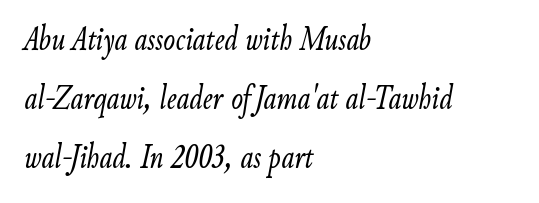
Q: Is the text bold? A: No.
Q: Is the text italic (slanted)? A: Yes, it leans right by about 9 degrees.
Q: Is the text underlined? A: No.
Q: How is the paragraph aligned? A: Left-aligned.
Q: Is the spacing between letters normal or unusually wide? A: Normal.
Q: Is the spacing between lines tight, normal or loose? A: Normal.
Q: Width (condensed, normal, or wide)? A: Condensed.
Q: Stroke contrast? A: Low.
Q: x-height? A: Small.
Q: Monospaced? A: No.
